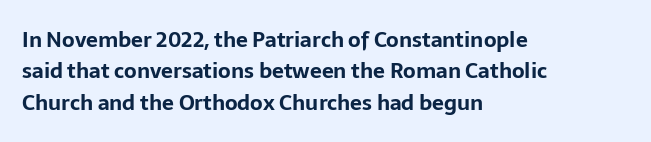
Set as a true bold cut, around the 700 mark. You can tell it's not italic because the verticals are truly vertical. Horizontally, the lines are justified to the leading edge only. Evenly set lines give the paragraph a standard silhouette. Just letters on the line, the space beneath them empty. Compared with typical body copy, the letter spacing here is the same.
